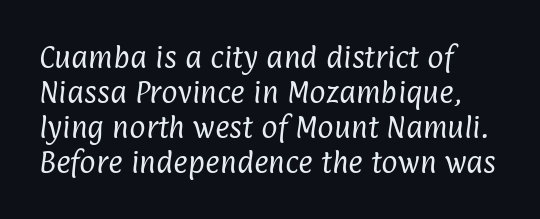
Clear beneath every line of the passage. The font is comparable to plain body text, perhaps lighter. If you drew a ruler down the left edge, every line would touch it. In terms of leading, this rendering sits right in the middle. Students, note that the glyphs here touch the page at normal intervals.
